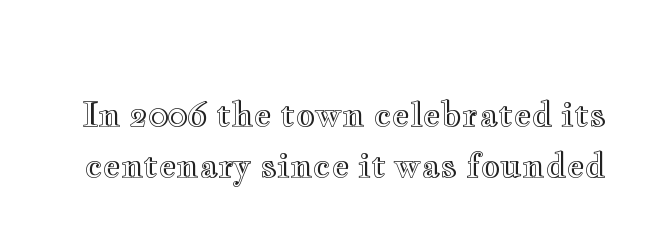
The image shows 34 px wide type, upright; set normal line spacing (1.49x), normal letter spacing, not underlined; a small x-height.
